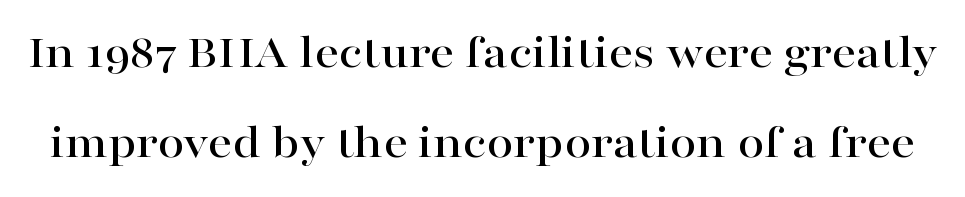
Standard letterfit; no display-style spreading of the glyphs. Has an underline been added? It has not. The font family rendered here belongs to the serif group. Spacing verdict: proportional, widths tailored to each character. Designer's note — italics off, roman on.
